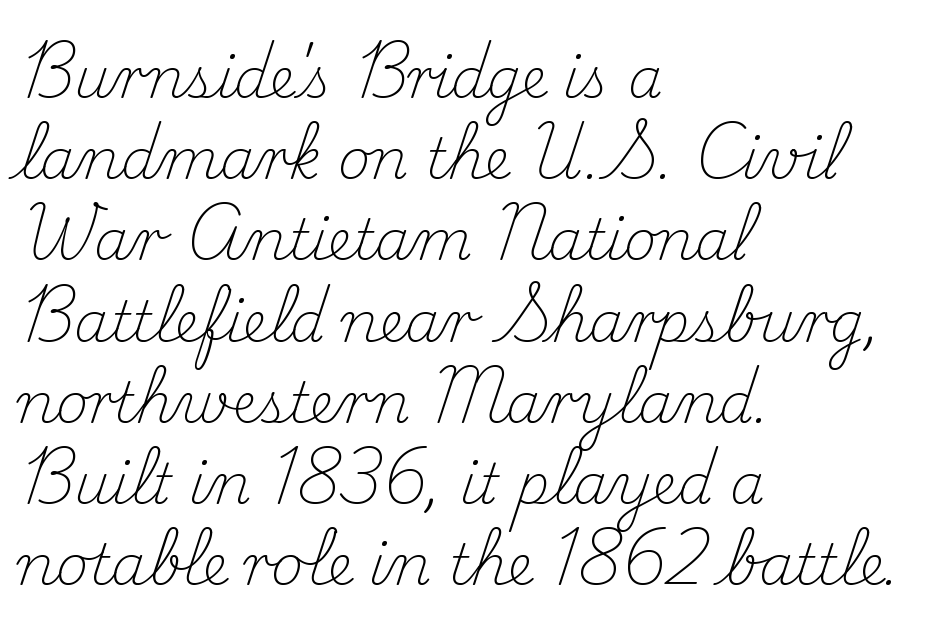
{"serif": "yes", "bold": "no", "weight": "light", "width": "normal", "stroke_contrast": "medium", "x_height": "small", "monospaced": "no", "underline": "no", "align": "left", "line_spacing": "normal", "line_spacing_ratio": 1.45, "letter_spacing": "normal", "letter_spacing_em": 0.0, "glyph_px": 56}
